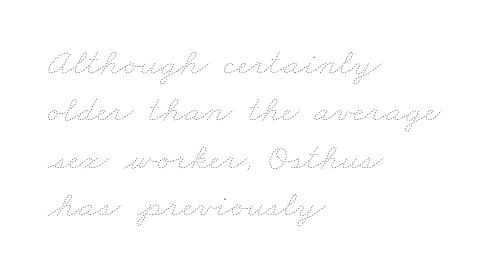
The image shows 38 px thin, wide type; set left-aligned, normal line spacing (1.25x), normal letter spacing, not underlined; low stroke contrast and a small x-height.
